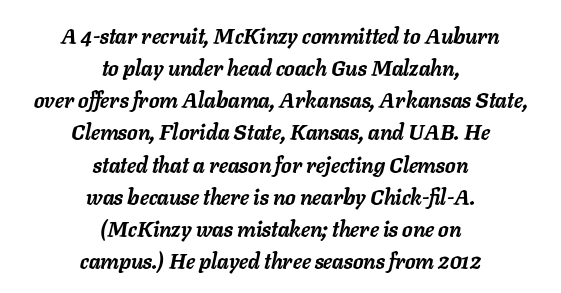
The image shows 21 px bold type, italic (leaning right); set centered, normal line spacing (1.53x), normal letter spacing, not underlined.
